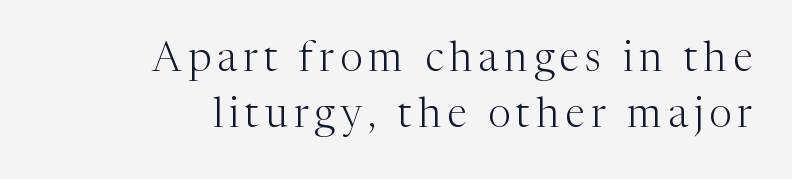
Is the block centered? No — it sits flush against the right margin. Ascenders rise straight up at ninety degrees. How would I describe the line gaps? Plain and ordinary. Check where the strokes stop: tiny serifs finish them off. This sample has the flowing, uneven cadence of proportional lettering.
